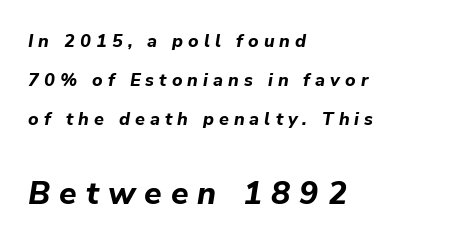
Q: Is the text bold? A: Yes.
Q: Is the text italic (slanted)? A: Yes, it leans right by about 9 degrees.
Q: Is the text underlined? A: No.
Q: How is the paragraph aligned? A: Left-aligned.
Q: Is the spacing between letters normal or unusually wide? A: Unusually wide.
Q: Is the spacing between lines tight, normal or loose? A: Loose.
Q: Which block of text is set in a larger size, the first (top) or the second (bottom)? A: The second (bottom) one.
Q: Width (condensed, normal, or wide)? A: Normal.
Q: Stroke contrast? A: Low.
Q: x-height? A: Medium.
Q: Monospaced? A: No.
